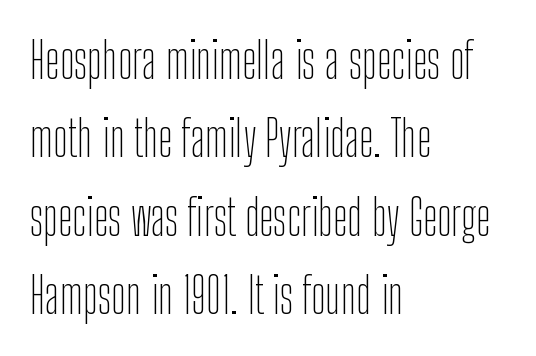
Is the letter spacing exaggerated? No — it looks like the ordinary default. In CSS terms this would be text-align: left. The letters look calm and open, with moderate or lighter stems. Looks like regular typesetting: each glyph gets only the width it needs.
